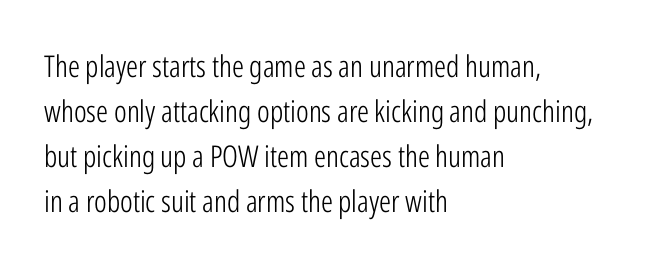
Standard letterfit; no display-style spreading of the glyphs. Caption: face not bold, strokes unweighted. Quick note: interline space is typical. Note the varied advance widths — an 'i' is clearly narrower than an 'm'.
